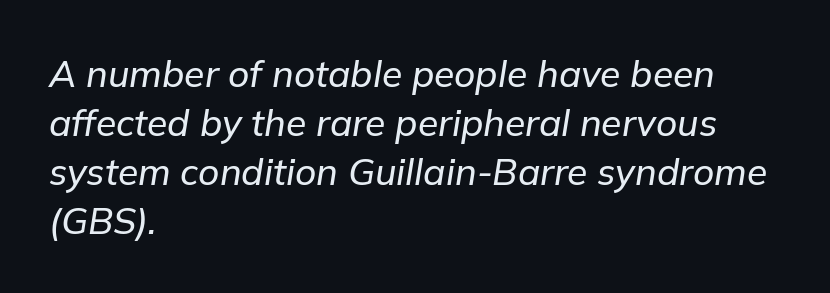
Q: Is the text italic (slanted)? A: Yes, it leans right by about 9 degrees.
Q: Is the text underlined? A: No.
Q: How is the paragraph aligned? A: Left-aligned.
Q: Is the spacing between letters normal or unusually wide? A: Normal.
Q: Is the spacing between lines tight, normal or loose? A: Normal.
Q: Width (condensed, normal, or wide)? A: Normal.
Q: Stroke contrast? A: Low.
Q: x-height? A: Medium.
Q: Monospaced? A: No.
